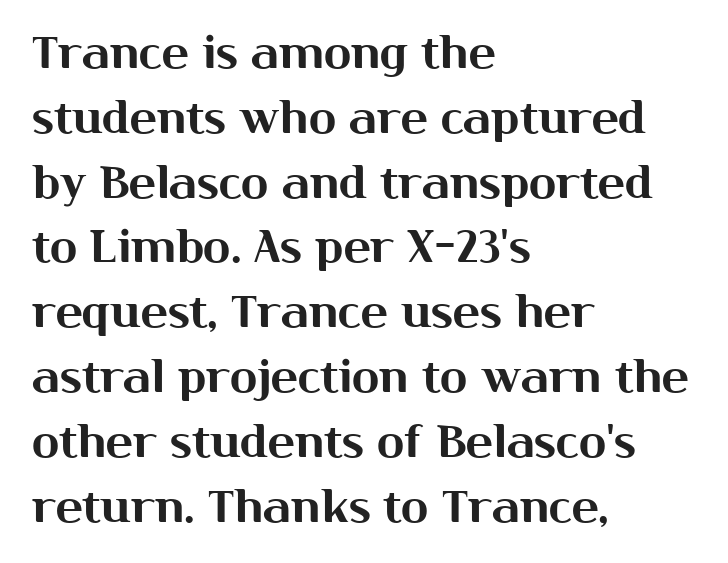
{"serif": "no", "italic": "no", "width": "normal", "stroke_contrast": "medium", "x_height": "medium", "monospaced": "no", "underline": "no", "align": "left", "line_spacing": "normal", "line_spacing_ratio": 1.44, "letter_spacing": "normal", "letter_spacing_em": 0.0, "glyph_px": 45}
